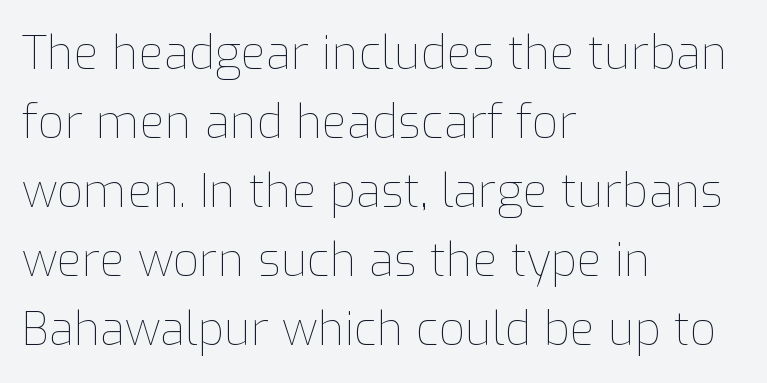
Q: Is the text bold? A: No.
Q: Is the text italic (slanted)? A: No, it is upright.
Q: Is the text underlined? A: No.
Q: How is the paragraph aligned? A: Left-aligned.
Q: Is the spacing between letters normal or unusually wide? A: Normal.
Q: Is the spacing between lines tight, normal or loose? A: Normal.
Q: Width (condensed, normal, or wide)? A: Normal.
Q: Stroke contrast? A: Low.
Q: x-height? A: Medium.
Q: Monospaced? A: No.
